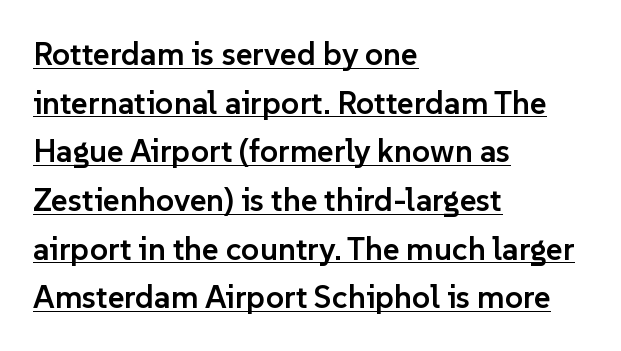
{"serif": "no", "italic": "no", "bold": "semi", "weight": "semibold", "width": "normal", "stroke_contrast": "low", "x_height": "medium", "monospaced": "no", "underline": "yes", "align": "left", "line_spacing": "normal", "line_spacing_ratio": 1.52, "letter_spacing": "normal", "letter_spacing_em": 0.0, "glyph_px": 32}
